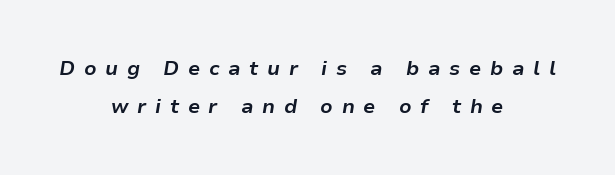
Q: Is the text bold? A: Yes.
Q: Is the text italic (slanted)? A: Yes, it leans right by about 9 degrees.
Q: Is the text underlined? A: No.
Q: How is the paragraph aligned? A: Centered.
Q: Is the spacing between letters normal or unusually wide? A: Unusually wide.
